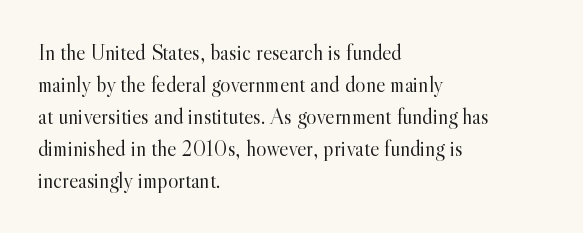
Q: Is the text bold? A: No.
Q: Is the text italic (slanted)? A: No, it is upright.
Q: Is the text underlined? A: No.
Q: How is the paragraph aligned? A: Left-aligned.
Q: Is the spacing between letters normal or unusually wide? A: Normal.
Q: Is the spacing between lines tight, normal or loose? A: Normal.
